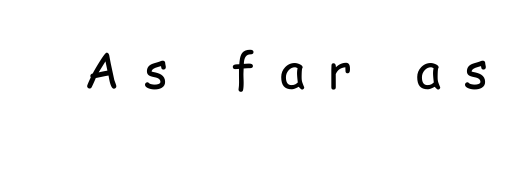
The image shows 49 px regular-weight, condensed sans-serif type, upright; set unusually wide letter spacing (+0.48 em), not underlined; low stroke contrast and a medium x-height.
